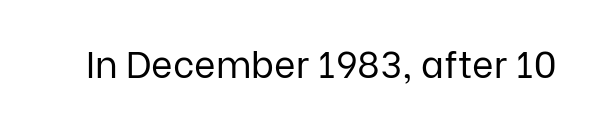
The image shows 37 px regular-weight sans-serif type, upright; set normal letter spacing, not underlined; low stroke contrast and a medium x-height.
